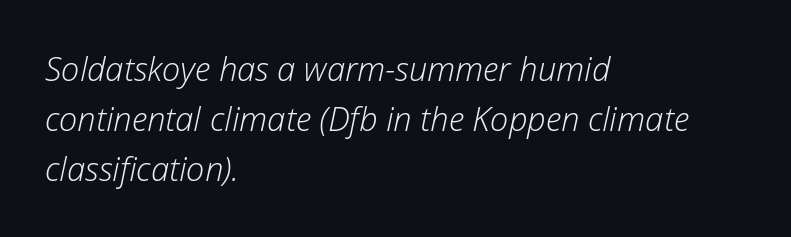
Q: Is the text bold? A: No.
Q: Is the text italic (slanted)? A: Yes, it leans right by about 12 degrees.
Q: Is the text underlined? A: No.
Q: How is the paragraph aligned? A: Left-aligned.
Q: Is the spacing between letters normal or unusually wide? A: Normal.
Q: Is the spacing between lines tight, normal or loose? A: Normal.
Q: Width (condensed, normal, or wide)? A: Normal.
Q: Stroke contrast? A: Low.
Q: x-height? A: Medium.
Q: Monospaced? A: No.
